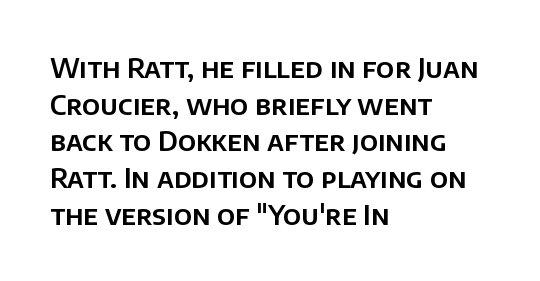
The image shows 27 px text type, upright; set left-aligned, normal line spacing (1.36x), normal letter spacing, not underlined.
